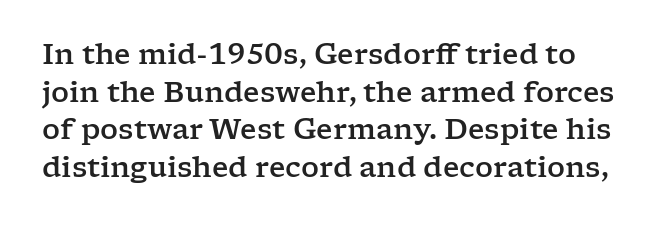
The letters stand straight up with perfectly vertical stems. Character widths vary here, with narrow letters taking less room than wide ones. Font category for this specimen: serif. How are the letters spaced? Ordinarily, with no added tracking. This sample keeps an unexceptional amount of space between lines. Has an underline been added? It has not.
